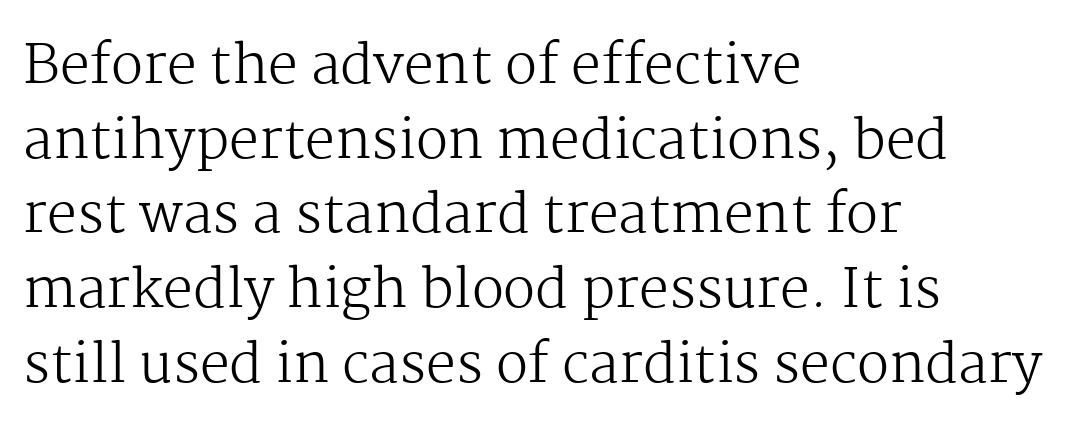
If you measured baseline to baseline, you'd find a middling distance. These lines are rendered in a variable-pitch font. The ragged edge is on the right, which tells us the setting is flush left. Type style note: has serifs. Has an underline been added? It has not. Letter spacing: default.
